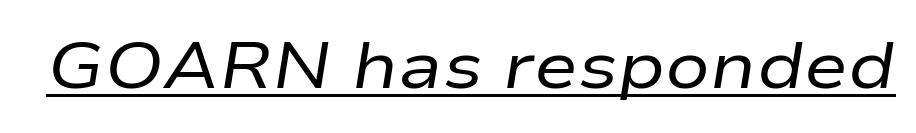
{"italic": "yes", "lean": "right", "slant_degrees": 9, "bold": "no", "weight": "regular", "width": "wide", "stroke_contrast": "low", "x_height": "medium", "monospaced": "no", "underline": "yes", "letter_spacing": "normal", "letter_spacing_em": 0.0, "glyph_px": 66}
